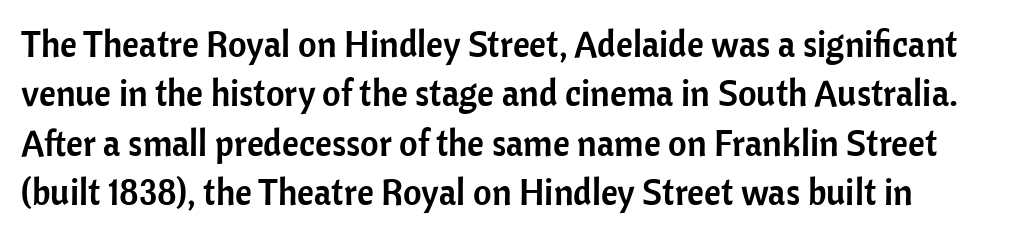
The line-height multiplier appears to be the usual default. Unmarked baselines from the first word to the last. This is the regular roman posture of the typeface. How are the letters spaced? Ordinarily, with no added tracking. Spacing verdict: proportional, widths tailored to each character.
